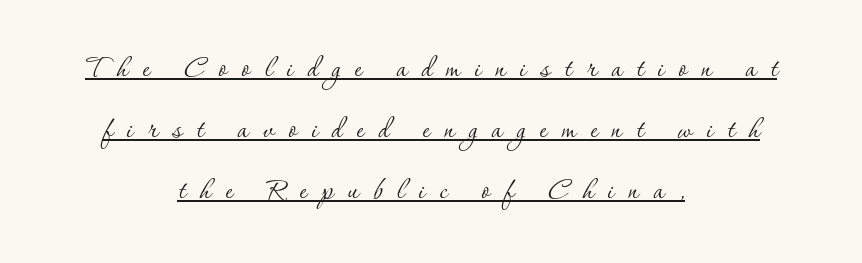
{"serif": "yes", "bold": "no", "weight": "thin", "width": "normal", "stroke_contrast": "low", "x_height": "small", "monospaced": "no", "underline": "yes", "align": "center", "line_spacing": "normal", "line_spacing_ratio": 1.7, "letter_spacing": "wide", "letter_spacing_em": 0.4, "glyph_px": 36}
